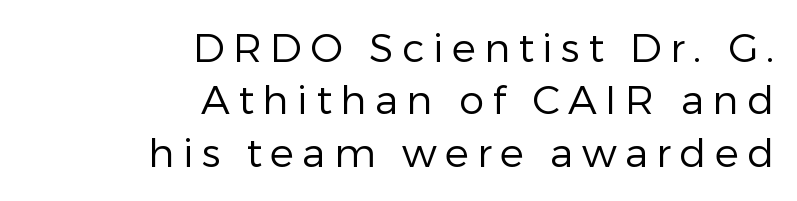
{"serif": "no", "italic": "no", "bold": "no", "weight": "regular", "width": "normal", "stroke_contrast": "low", "x_height": "medium", "monospaced": "no", "underline": "no", "align": "right", "line_spacing": "normal", "line_spacing_ratio": 1.31, "letter_spacing": "wide", "letter_spacing_em": 0.21, "glyph_px": 40}
